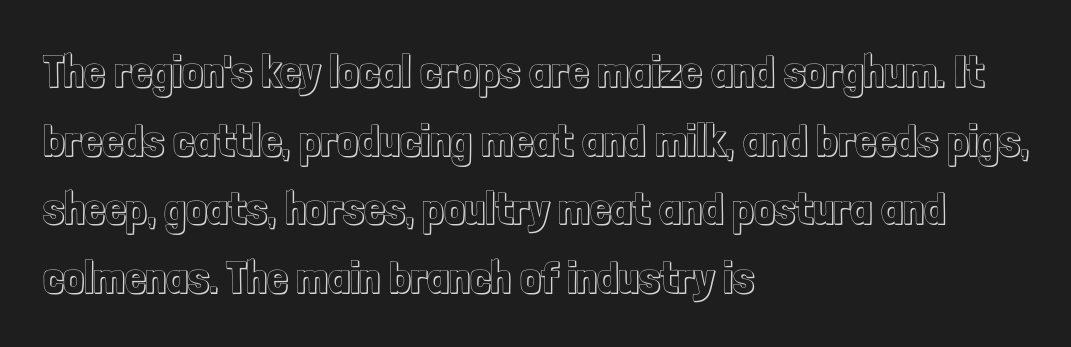
The image shows 46 px condensed type, upright; set left-aligned, normal line spacing (1.49x), normal letter spacing, not underlined; a medium x-height.
